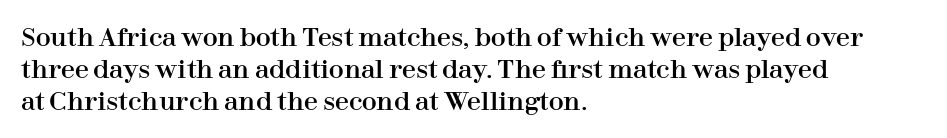
Summary of vertical rhythm: regular, with standard interline spacing. The string is rendered with underlining switched off. This rendering uses left alignment, leaving the right contour irregular. The lettering stays uniformly vertical, giving the passage a roman look. The horizontal fit of the characters is conventional and even.
